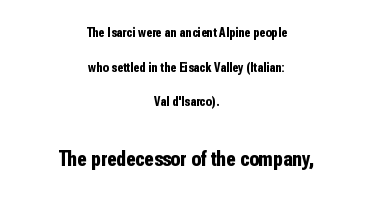
Size hierarchy here favors the trailing block over the leading one. How are the letters spaced? Ordinarily, with no added tracking. Vertically, the passage feels expansive, rows floating well apart. The whitespace from short lines is split evenly between both sides. The characters look thick and weighty, a clear bold.
